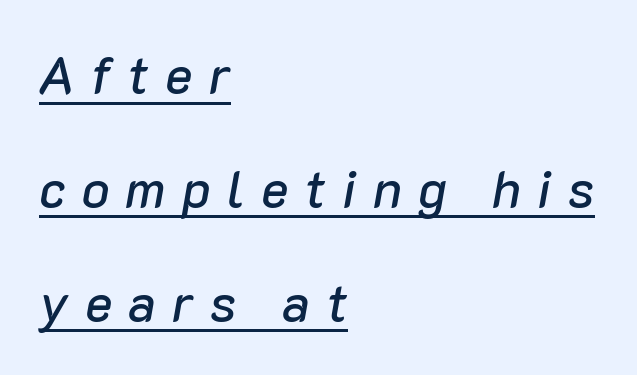
Q: Is the text italic (slanted)? A: Yes, it leans right by about 10 degrees.
Q: Is the text underlined? A: Yes.
Q: How is the paragraph aligned? A: Left-aligned.
Q: Is the spacing between letters normal or unusually wide? A: Unusually wide.
Q: Is the spacing between lines tight, normal or loose? A: Loose.
Q: Width (condensed, normal, or wide)? A: Normal.
Q: Stroke contrast? A: Low.
Q: x-height? A: Medium.
Q: Monospaced? A: No.
